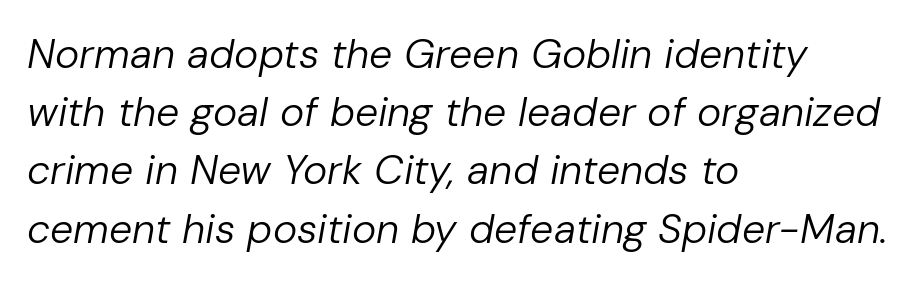
The image shows 41 px regular-weight type, italic (leaning right); set left-aligned, normal line spacing (1.42x), normal letter spacing, not underlined; low stroke contrast and a medium x-height.
